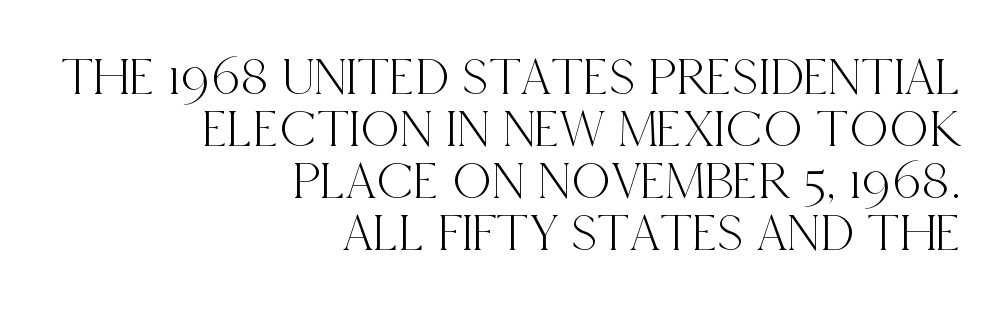
{"serif": "yes", "italic": "no", "width": "condensed", "x_height": "large", "monospaced": "no", "underline": "no", "align": "right", "line_spacing": "tight", "line_spacing_ratio": 0.96, "letter_spacing": "normal", "letter_spacing_em": 0.0, "glyph_px": 54}
